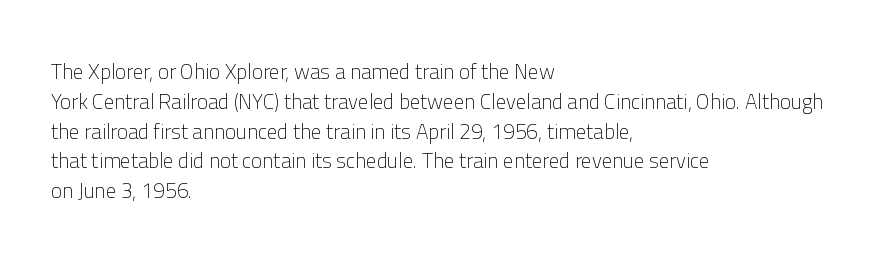
Q: Is the text bold? A: No.
Q: Is the text italic (slanted)? A: No, it is upright.
Q: Is the text underlined? A: No.
Q: How is the paragraph aligned? A: Left-aligned.
Q: Is the spacing between letters normal or unusually wide? A: Normal.
Q: Is the spacing between lines tight, normal or loose? A: Normal.
